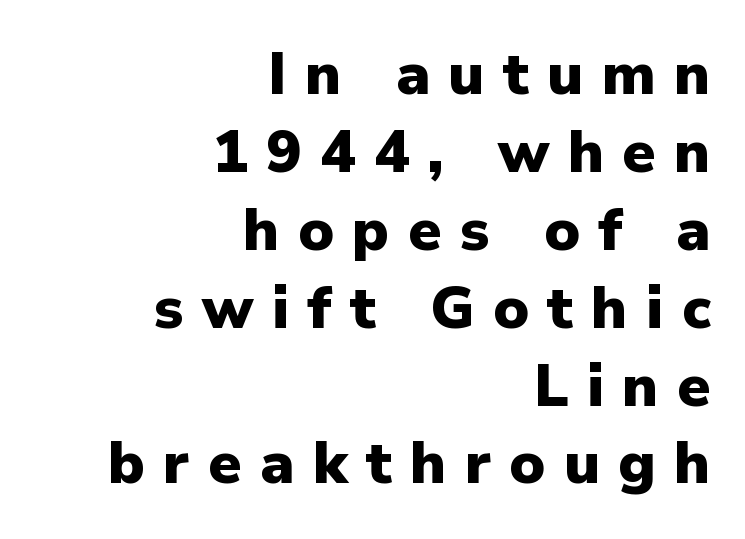
Tracking value appears strongly positive — letters spread wide. Varying glyph widths throughout — classic text-font behaviour. Typographically, this falls in the sans-serif category. Regarding leading, the lines here are spaced in the standard way. Do the letters lean? They stand straight. In terms of weight, the rendering is a true, heavy bold.
